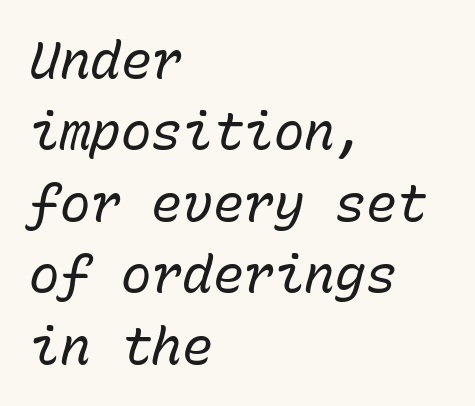
Words appear dense and cohesive because spacing is normal. Quick note: interline space is typical. The setting favours the left margin, as ordinary paragraphs usually do. Spacing verdict: monospaced, one width for all characters. Bold? No — there's no thickening of the strokes. Glance below the letters and you will spot only blank space.
